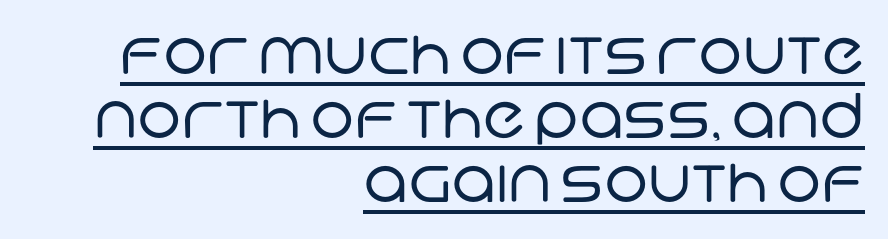
A light-to-regular cut is what we see here. A rule runs beneath these lines of type. Visually the block forms a straight wall on the right and a jagged coastline on the left. Caption: standard tracking, unaltered. The rendering uses natural spacing where letterforms have individual widths. Compared with typical paragraphs, the rows here are closer together.
